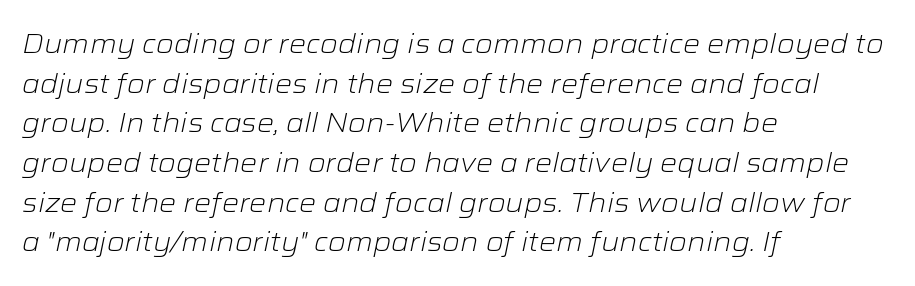
The image shows 27 px text type, italic (leaning right); set left-aligned, normal line spacing (1.47x), normal letter spacing, not underlined.
